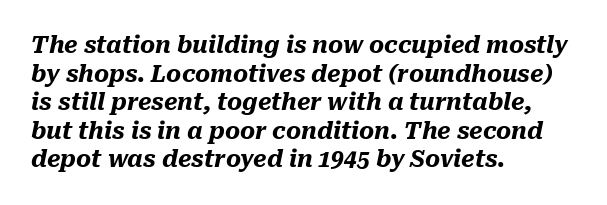
{"italic": "yes", "lean": "right", "slant_degrees": 10, "bold": "yes", "underline": "no", "align": "left", "line_spacing_ratio": 1.24, "letter_spacing": "normal", "letter_spacing_em": 0.0, "glyph_px": 23}
